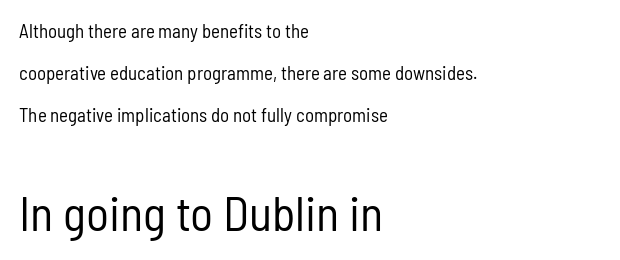
Glance below the letters and you will spot only blank space. Each stroke keeps to a modest, everyday thickness or less. Teacher's note: observe the even left margin — that is flush-left alignment. Tall strokes in this sample are plumb rather than angled.
